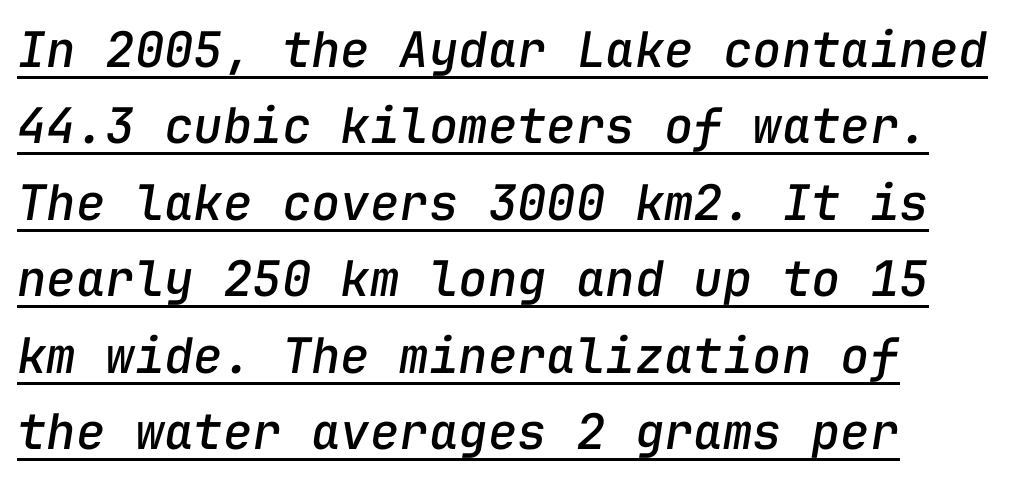
The image shows 49 px text type, italic (leaning right), monospaced; set left-aligned, normal line spacing (1.56x), normal letter spacing, underlined; low stroke contrast and a medium x-height.
